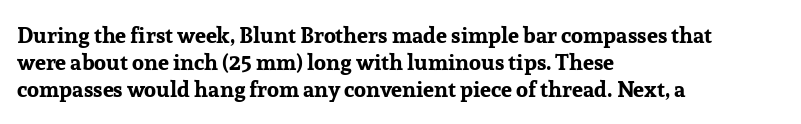
Q: Is the text bold? A: Yes.
Q: Is the text italic (slanted)? A: No, it is upright.
Q: Is the text underlined? A: No.
Q: How is the paragraph aligned? A: Left-aligned.
Q: Is the spacing between letters normal or unusually wide? A: Normal.
